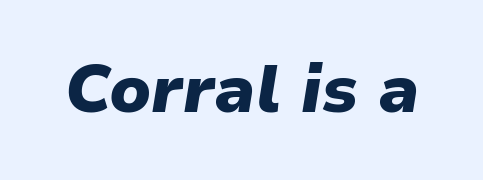
Note the varied advance widths — an 'i' is clearly narrower than an 'm'. The rendering keeps characters at their native spacing. This is oblique type, the kind used for emphasis or titles. Pretty heavy lettering here — definitely bold. The baseline area is clear.
